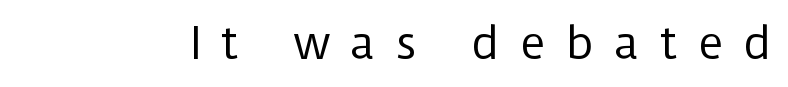
{"serif": "no", "italic": "no", "bold": "no", "weight": "regular", "width": "normal", "stroke_contrast": "low", "x_height": "medium", "monospaced": "no", "underline": "no", "letter_spacing": "wide", "letter_spacing_em": 0.47, "glyph_px": 43}
